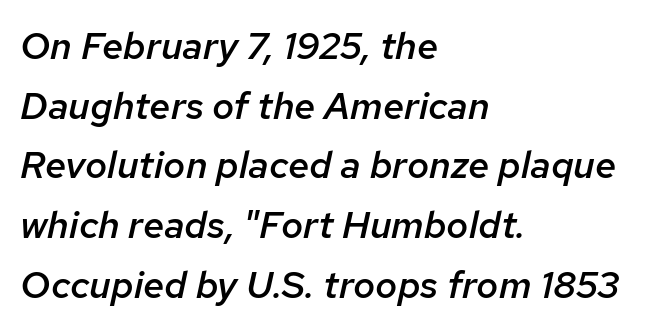
{"italic": "yes", "lean": "right", "slant_degrees": 12, "bold": "semi", "weight": "semibold", "width": "normal", "stroke_contrast": "low", "x_height": "medium", "monospaced": "no", "underline": "no", "align": "left", "line_spacing": "normal", "line_spacing_ratio": 1.57, "letter_spacing": "normal", "letter_spacing_em": 0.0, "glyph_px": 38}
